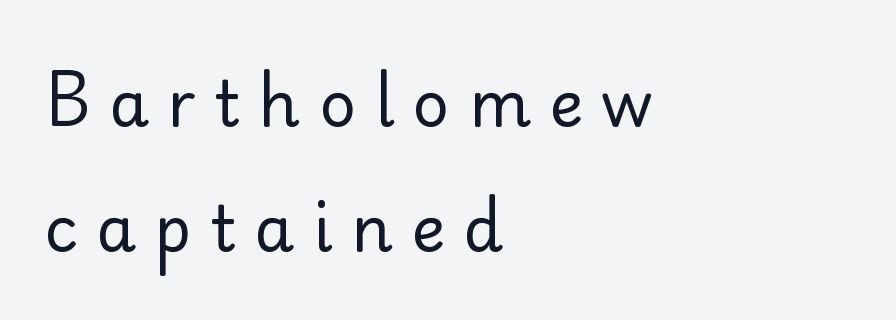
The image shows 64 px regular-weight serif type, upright; set left-aligned, loose line spacing (1.96x), unusually wide letter spacing (+0.29 em), not underlined; low stroke contrast and a small x-height.
